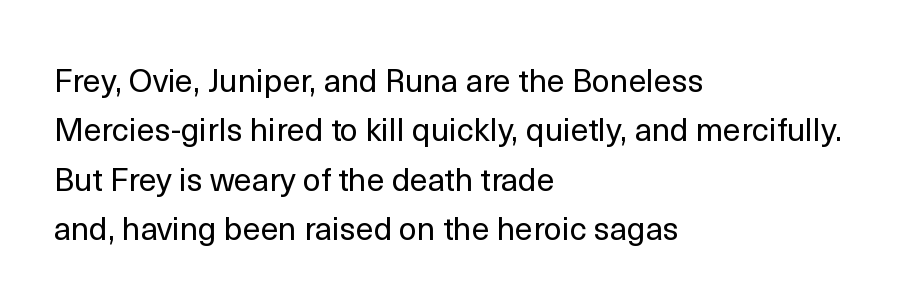
{"serif": "no", "italic": "no", "bold": "no", "weight": "regular", "width": "normal", "x_height": "medium", "monospaced": "no", "underline": "no", "align": "left", "line_spacing": "normal", "line_spacing_ratio": 1.54, "letter_spacing": "normal", "letter_spacing_em": 0.0, "glyph_px": 32}
